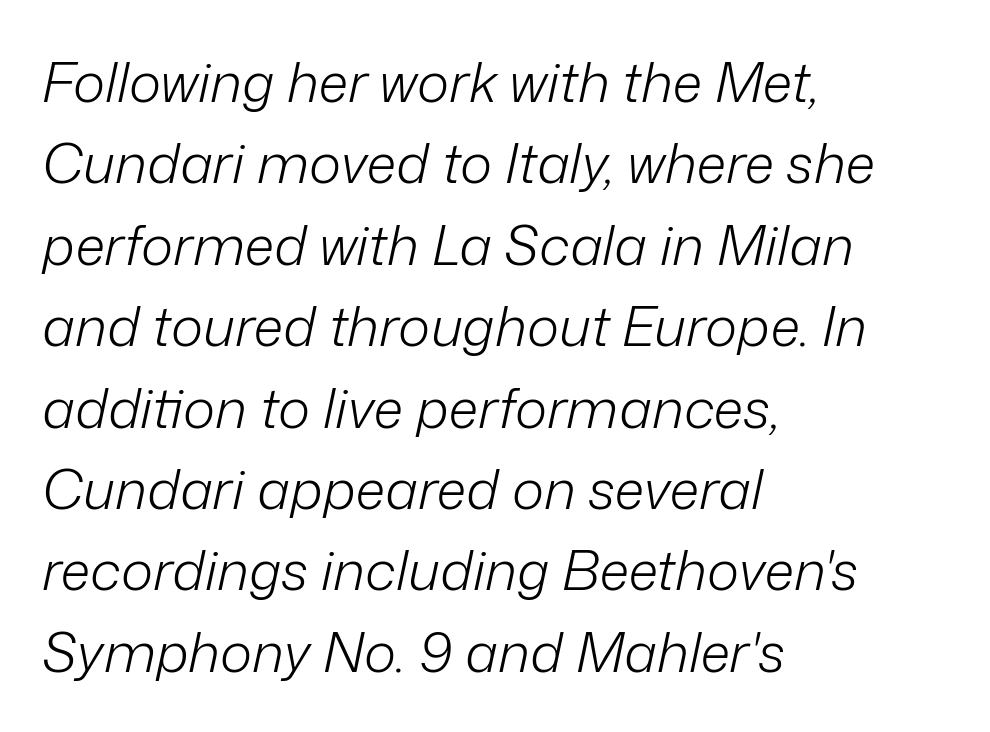
Q: Is the text bold? A: No.
Q: Is the text italic (slanted)? A: Yes, it leans right by about 12 degrees.
Q: Is the text underlined? A: No.
Q: How is the paragraph aligned? A: Left-aligned.
Q: Is the spacing between letters normal or unusually wide? A: Normal.
Q: Is the spacing between lines tight, normal or loose? A: Normal.
Q: Width (condensed, normal, or wide)? A: Normal.
Q: Stroke contrast? A: Low.
Q: x-height? A: Medium.
Q: Monospaced? A: No.
